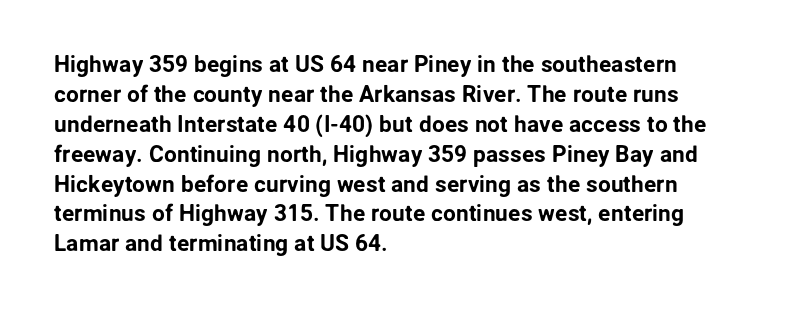
{"italic": "no", "underline": "no", "align": "left", "line_spacing": "normal", "line_spacing_ratio": 1.3, "letter_spacing": "normal", "letter_spacing_em": 0.0, "glyph_px": 23}
